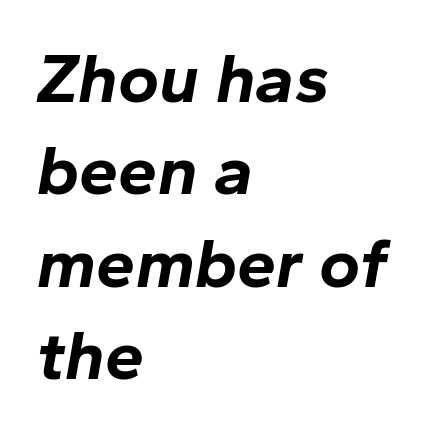
{"italic": "yes", "lean": "right", "slant_degrees": 10, "bold": "yes", "weight": "bold", "width": "normal", "stroke_contrast": "low", "x_height": "medium", "monospaced": "no", "underline": "no", "align": "left", "line_spacing": "normal", "line_spacing_ratio": 1.32, "letter_spacing": "normal", "letter_spacing_em": 0.0, "glyph_px": 70}
